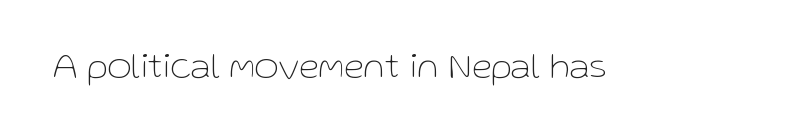
{"serif": "no", "italic": "no", "bold": "no", "weight": "thin", "width": "normal", "stroke_contrast": "low", "x_height": "medium", "monospaced": "no", "underline": "no", "letter_spacing": "normal", "letter_spacing_em": 0.0, "glyph_px": 37}
